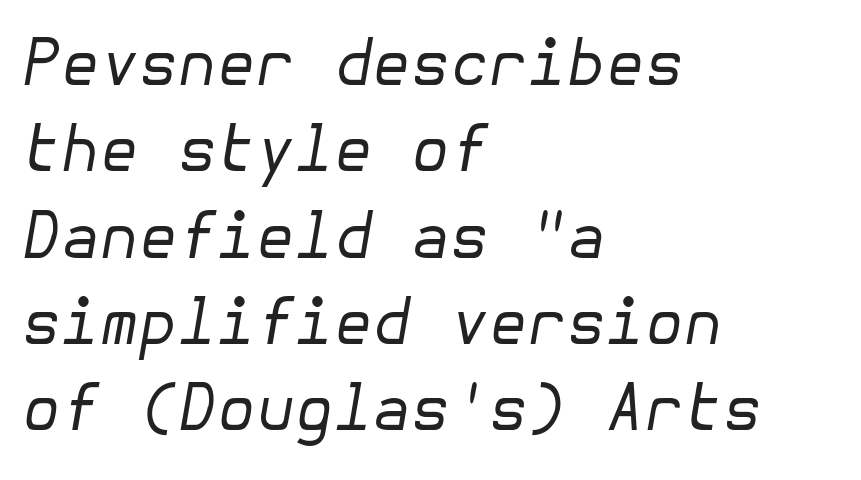
Q: Is the text bold? A: No.
Q: Is the text italic (slanted)? A: Yes, it leans right by about 10 degrees.
Q: Is the text underlined? A: No.
Q: How is the paragraph aligned? A: Left-aligned.
Q: Is the spacing between letters normal or unusually wide? A: Normal.
Q: Is the spacing between lines tight, normal or loose? A: Normal.
Q: Width (condensed, normal, or wide)? A: Normal.
Q: Stroke contrast? A: Low.
Q: x-height? A: Medium.
